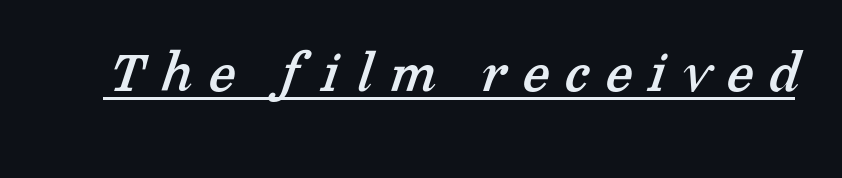
The typesetter has applied underlining to the passage shown. The letters advance in unequal steps, a hallmark of proportional type. The face used here is seriffed, in the tradition of book romans. Compared with typical body copy, the letter spacing here is much looser.
